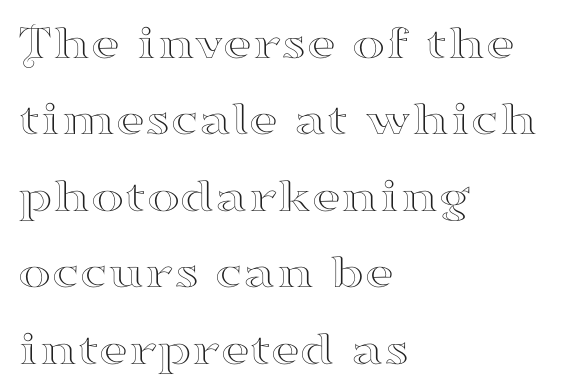
Q: Is the text italic (slanted)? A: No, it is upright.
Q: Is the typeface a serif or a sans-serif typeface? A: Serif.
Q: Is the text underlined? A: No.
Q: How is the paragraph aligned? A: Left-aligned.
Q: Is the spacing between letters normal or unusually wide? A: Normal.
Q: Is the spacing between lines tight, normal or loose? A: Normal.
Q: Width (condensed, normal, or wide)? A: Wide.
Q: Stroke contrast? A: High.
Q: x-height? A: Small.
Q: Monospaced? A: No.
